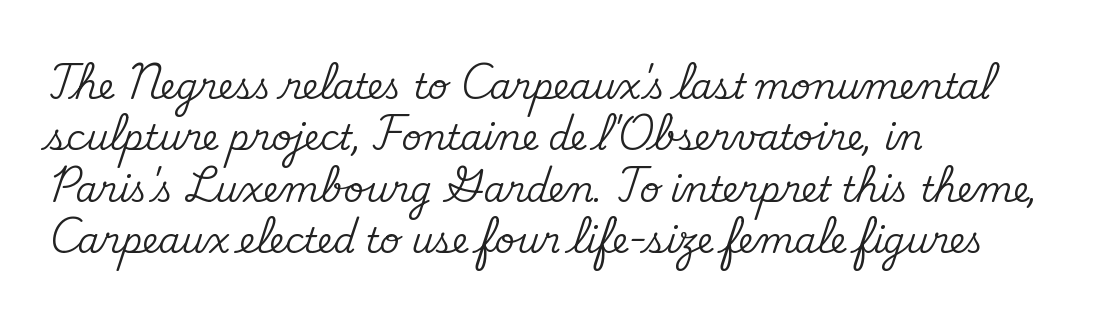
The leading is moderate, giving the passage an even texture. The zone under the glyphs is completely vacant. You could not count columns in this text — the font is proportionally spaced. Here the glyphs are tracked normally, forming tight word shapes. Layout note: lines flush left.
